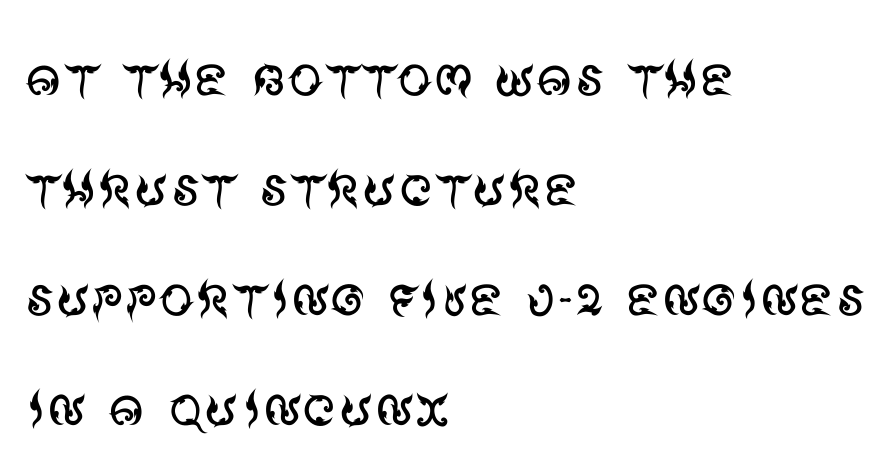
Q: Is the text bold? A: No.
Q: Is the text italic (slanted)? A: No, it is upright.
Q: Is the typeface a serif or a sans-serif typeface? A: Sans-serif.
Q: Is the text underlined? A: No.
Q: How is the paragraph aligned? A: Left-aligned.
Q: Is the spacing between letters normal or unusually wide? A: Normal.
Q: Is the spacing between lines tight, normal or loose? A: Normal.
Q: Width (condensed, normal, or wide)? A: Normal.
Q: Stroke contrast? A: Medium.
Q: x-height? A: Large.
Q: Monospaced? A: No.
